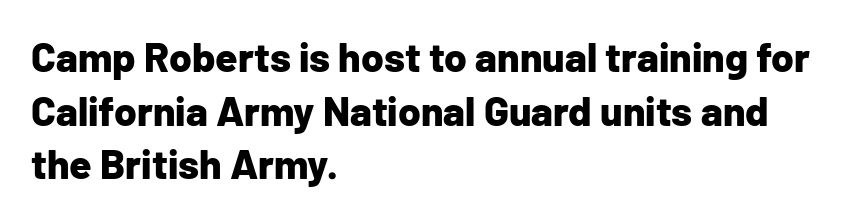
The string is rendered with underlining switched off. The font is running at its bold setting. Vertical strokes here are truly vertical. Normally led — the rows are evenly, conventionally spaced.
